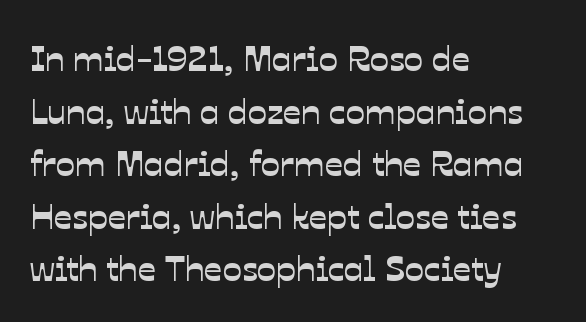
{"serif": "no", "width": "normal", "stroke_contrast": "low", "x_height": "medium", "monospaced": "no", "underline": "no", "align": "left", "line_spacing": "normal", "line_spacing_ratio": 1.46, "letter_spacing": "normal", "letter_spacing_em": 0.0, "glyph_px": 36}
